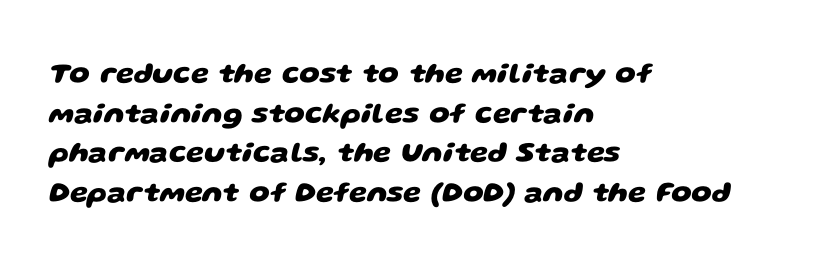
{"serif": "no", "bold": "yes", "weight": "heavy", "width": "wide", "stroke_contrast": "low", "x_height": "large", "monospaced": "no", "underline": "no", "align": "left", "line_spacing": "normal", "line_spacing_ratio": 1.37, "letter_spacing": "normal", "letter_spacing_em": 0.0, "glyph_px": 29}
